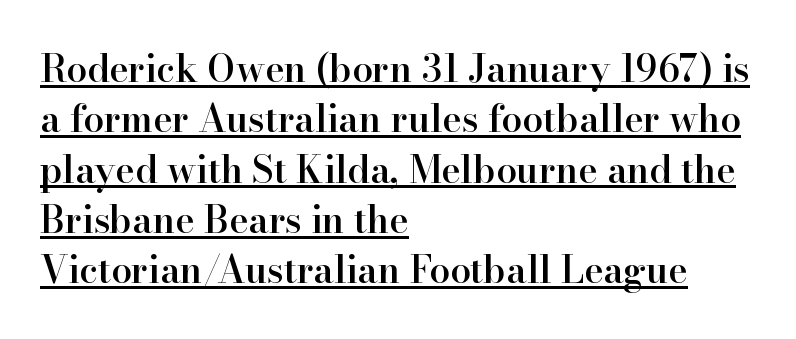
Q: Is the text bold? A: Semi-bold.
Q: Is the text italic (slanted)? A: No, it is upright.
Q: Is the typeface a serif or a sans-serif typeface? A: Serif.
Q: Is the text underlined? A: Yes.
Q: How is the paragraph aligned? A: Left-aligned.
Q: Is the spacing between letters normal or unusually wide? A: Normal.
Q: Is the spacing between lines tight, normal or loose? A: Normal.
Q: Width (condensed, normal, or wide)? A: Normal.
Q: Stroke contrast? A: High.
Q: x-height? A: Small.
Q: Monospaced? A: No.
